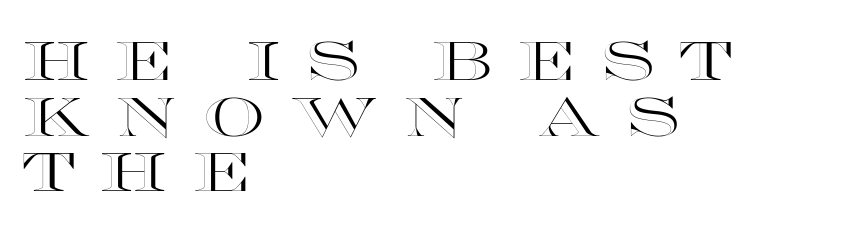
{"italic": "no", "width": "wide", "x_height": "large", "monospaced": "no", "underline": "no", "align": "left", "line_spacing": "tight", "line_spacing_ratio": 1.01, "letter_spacing": "wide", "letter_spacing_em": 0.47, "glyph_px": 55}
